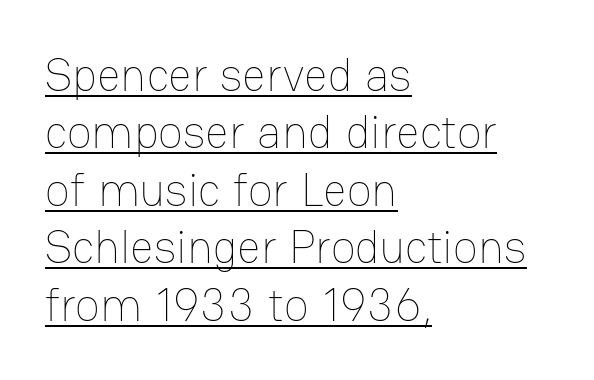
The image shows 46 px thin type, upright; set left-aligned, normal line spacing (1.25x), normal letter spacing, underlined; low stroke contrast and a medium x-height.
